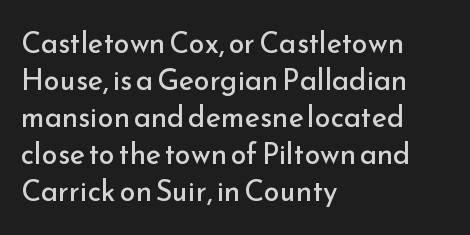
{"serif": "no", "italic": "no", "bold": "no", "weight": "regular", "width": "normal", "stroke_contrast": "low", "x_height": "small", "monospaced": "no", "underline": "no", "align": "left", "line_spacing": "normal", "line_spacing_ratio": 1.28, "letter_spacing": "normal", "letter_spacing_em": 0.0, "glyph_px": 29}
